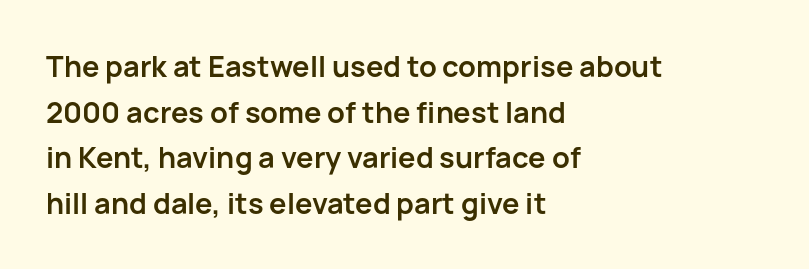
The image shows 29 px semibold sans-serif type, upright; set left-aligned, normal line spacing (1.57x), normal letter spacing, not underlined; low stroke contrast and a medium x-height.
